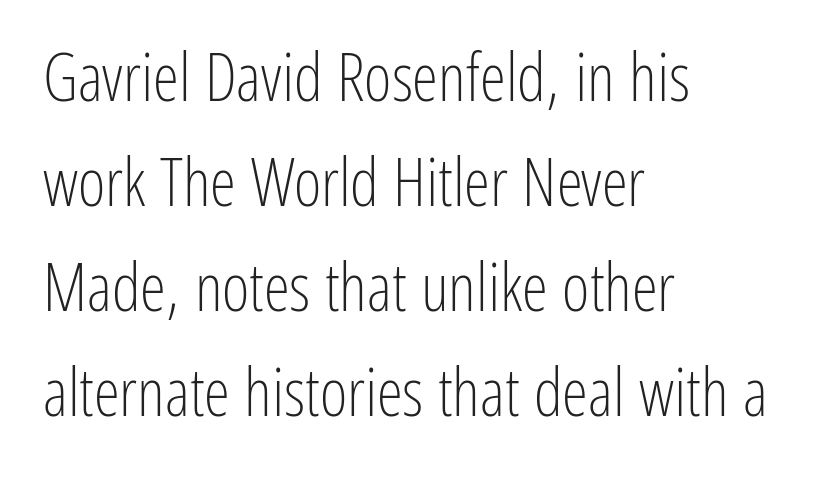
The face used here is rendered with its standard letterfit. The ragged edge is on the right, which tells us the setting is flush left. The weight would be labelled regular, book, light, or lighter still. Descenders hang freely into open space. Spacing verdict: proportional, widths tailored to each character.
